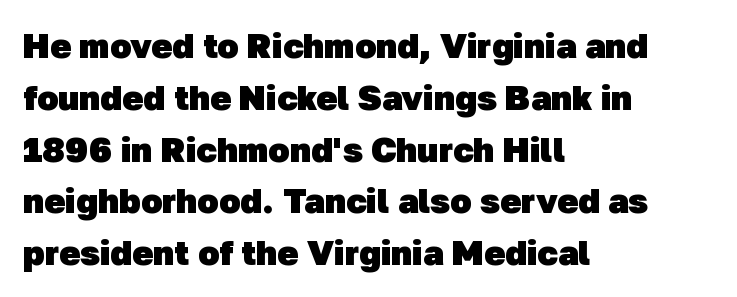
{"serif": "no", "bold": "yes", "weight": "heavy", "width": "normal", "stroke_contrast": "low", "x_height": "medium", "monospaced": "no", "underline": "no", "align": "left", "line_spacing": "normal", "line_spacing_ratio": 1.48, "letter_spacing": "normal", "letter_spacing_em": 0.0, "glyph_px": 35}
